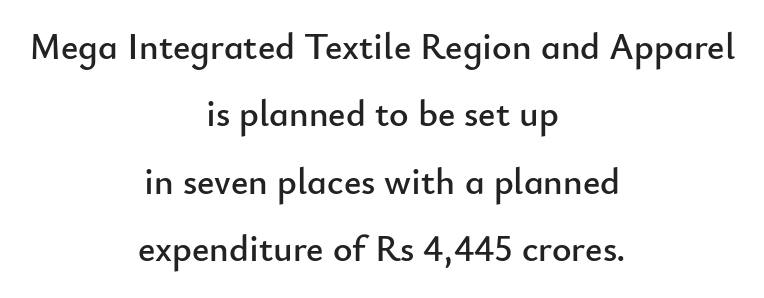
Q: Is the text italic (slanted)? A: No, it is upright.
Q: Is the typeface a serif or a sans-serif typeface? A: Sans-serif.
Q: Is the text underlined? A: No.
Q: How is the paragraph aligned? A: Centered.
Q: Is the spacing between letters normal or unusually wide? A: Normal.
Q: Width (condensed, normal, or wide)? A: Normal.
Q: Stroke contrast? A: Low.
Q: x-height? A: Small.
Q: Monospaced? A: No.
